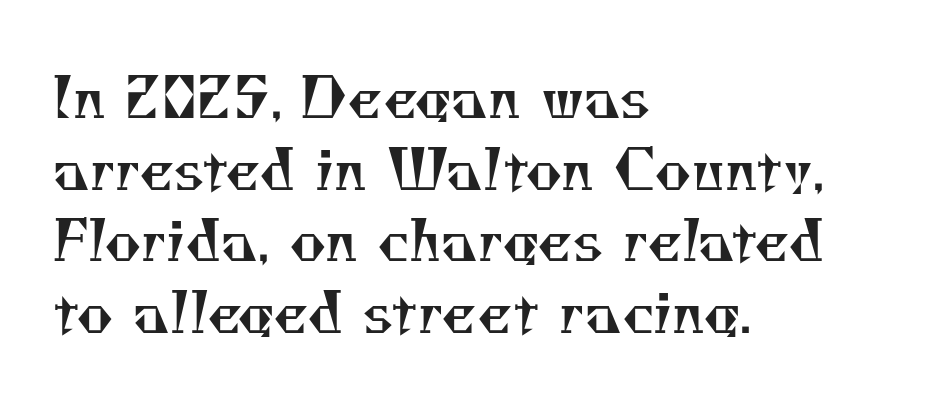
{"serif": "yes", "bold": "no", "weight": "regular", "width": "normal", "stroke_contrast": "medium", "x_height": "small", "monospaced": "no", "underline": "no", "align": "left", "line_spacing": "normal", "line_spacing_ratio": 1.28, "letter_spacing": "normal", "letter_spacing_em": 0.0, "glyph_px": 56}
